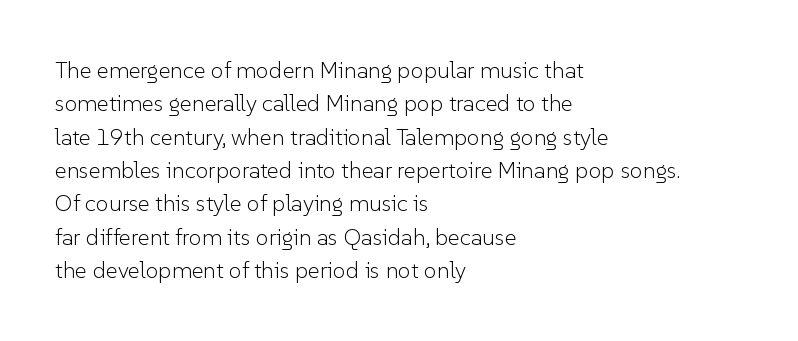
Q: Is the text bold? A: No.
Q: Is the text italic (slanted)? A: No, it is upright.
Q: Is the text underlined? A: No.
Q: How is the paragraph aligned? A: Left-aligned.
Q: Is the spacing between letters normal or unusually wide? A: Normal.
Q: Is the spacing between lines tight, normal or loose? A: Normal.
